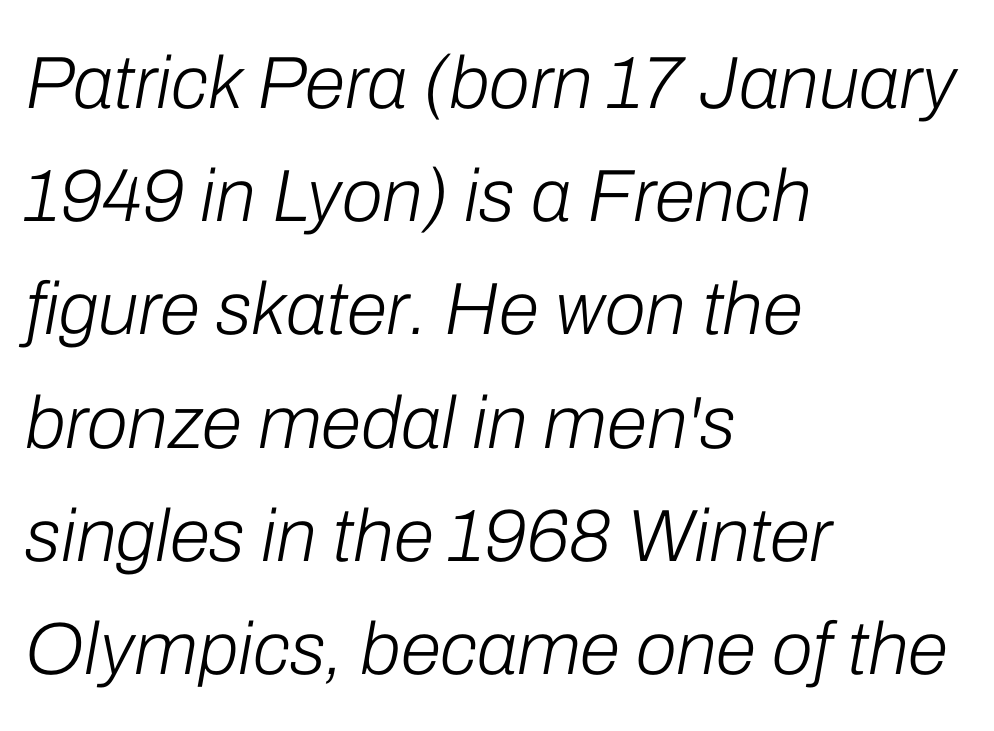
Q: Is the text bold? A: No.
Q: Is the text italic (slanted)? A: Yes, it leans right by about 10 degrees.
Q: Is the text underlined? A: No.
Q: How is the paragraph aligned? A: Left-aligned.
Q: Is the spacing between letters normal or unusually wide? A: Normal.
Q: Is the spacing between lines tight, normal or loose? A: Normal.
Q: Width (condensed, normal, or wide)? A: Normal.
Q: Stroke contrast? A: Low.
Q: x-height? A: Medium.
Q: Monospaced? A: No.
